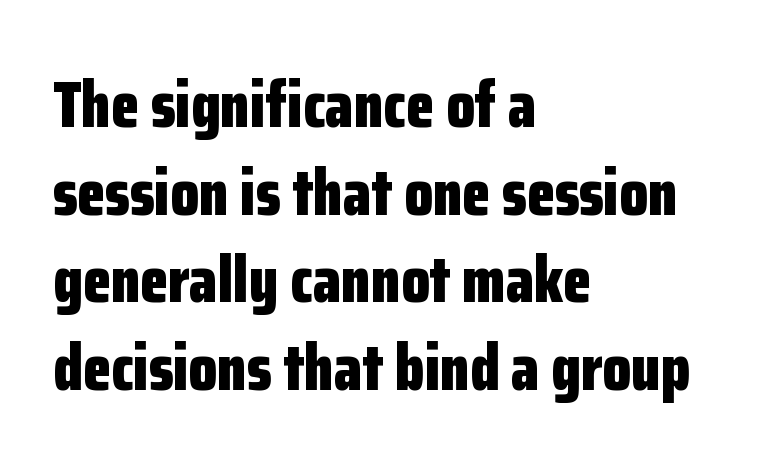
Q: Is the text bold? A: Yes.
Q: Is the text italic (slanted)? A: No, it is upright.
Q: Is the typeface a serif or a sans-serif typeface? A: Sans-serif.
Q: Is the text underlined? A: No.
Q: How is the paragraph aligned? A: Left-aligned.
Q: Is the spacing between letters normal or unusually wide? A: Normal.
Q: Is the spacing between lines tight, normal or loose? A: Normal.
Q: Width (condensed, normal, or wide)? A: Condensed.
Q: Stroke contrast? A: Low.
Q: x-height? A: Medium.
Q: Monospaced? A: No.
